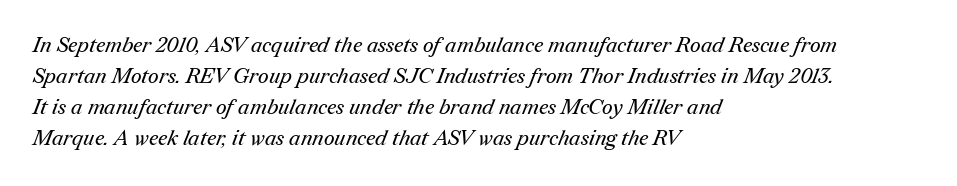
The paragraph shown leans on its left margin. Short note: letters normally spaced. A bare baseline throughout the passage. Is there much room between lines? A standard amount, neither cramped nor airy. Think standard paragraph weight, or any step lighter than that.
